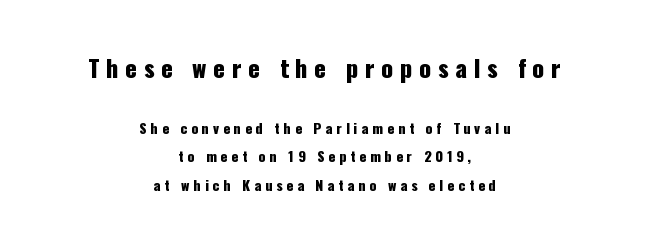
{"italic": "no", "underline": "no", "align": "center", "line_spacing": "loose", "line_spacing_ratio": 2.03, "letter_spacing": "wide", "letter_spacing_em": 0.28, "larger_block": "first", "size_ratio": 1.71, "glyph_px": 24}
